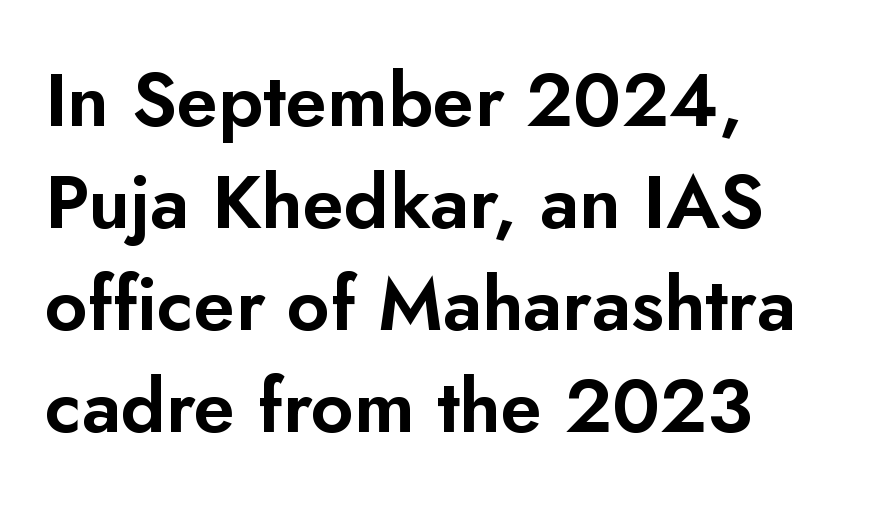
Q: Is the text italic (slanted)? A: No, it is upright.
Q: Is the typeface a serif or a sans-serif typeface? A: Sans-serif.
Q: Is the text underlined? A: No.
Q: How is the paragraph aligned? A: Left-aligned.
Q: Is the spacing between letters normal or unusually wide? A: Normal.
Q: Is the spacing between lines tight, normal or loose? A: Normal.
Q: Width (condensed, normal, or wide)? A: Normal.
Q: Stroke contrast? A: Low.
Q: x-height? A: Small.
Q: Monospaced? A: No.
